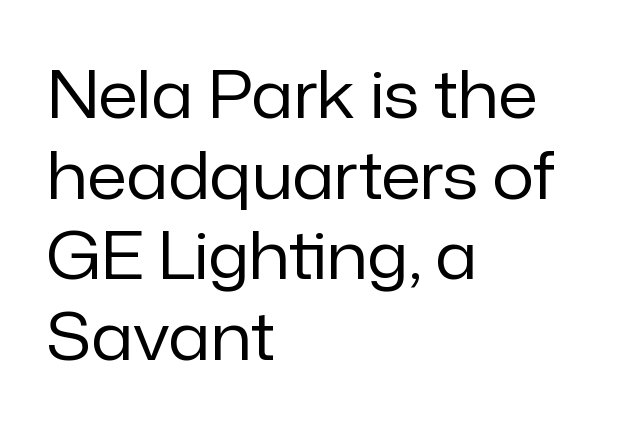
Q: Is the text bold? A: No.
Q: Is the text italic (slanted)? A: No, it is upright.
Q: Is the typeface a serif or a sans-serif typeface? A: Sans-serif.
Q: Is the text underlined? A: No.
Q: How is the paragraph aligned? A: Left-aligned.
Q: Is the spacing between letters normal or unusually wide? A: Normal.
Q: Width (condensed, normal, or wide)? A: Normal.
Q: Stroke contrast? A: Low.
Q: x-height? A: Medium.
Q: Monospaced? A: No.
